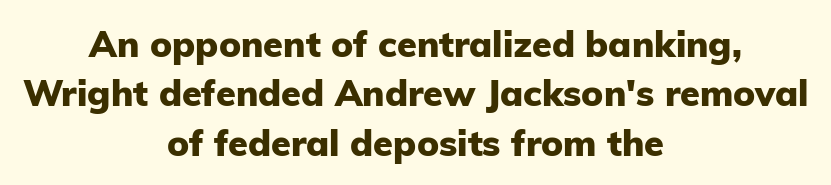
The image shows 36 px heavy sans-serif type, upright; set centered, normal line spacing (1.37x), normal letter spacing, not underlined; low stroke contrast and a medium x-height.
